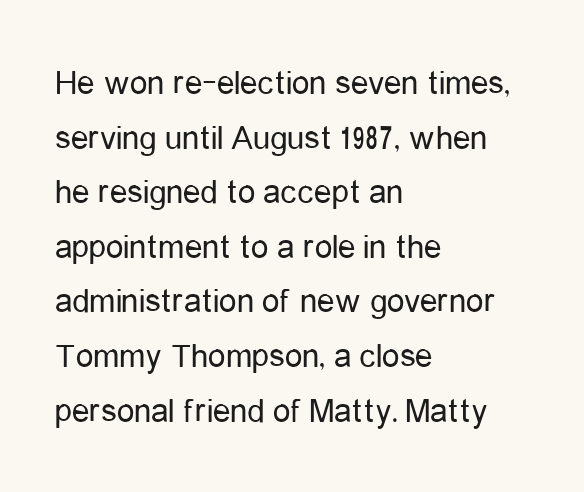
The image shows 35 px regular-weight, condensed sans-serif type, upright; set left-aligned, normal line spacing (1.56x), normal letter spacing, not underlined; low stroke contrast and a medium x-height.
